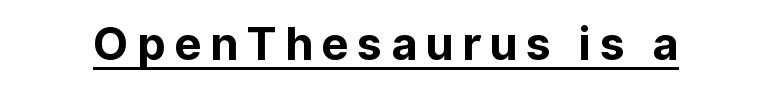
Q: Is the text bold? A: Yes.
Q: Is the text italic (slanted)? A: No, it is upright.
Q: Is the typeface a serif or a sans-serif typeface? A: Sans-serif.
Q: Is the text underlined? A: Yes.
Q: Width (condensed, normal, or wide)? A: Normal.
Q: Stroke contrast? A: Low.
Q: x-height? A: Medium.
Q: Monospaced? A: No.
